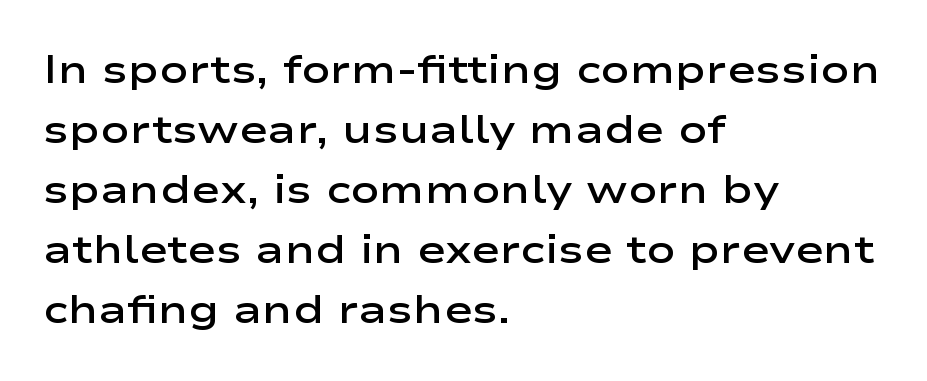
Q: Is the text bold? A: Semi-bold.
Q: Is the text italic (slanted)? A: No, it is upright.
Q: Is the typeface a serif or a sans-serif typeface? A: Sans-serif.
Q: Is the text underlined? A: No.
Q: How is the paragraph aligned? A: Left-aligned.
Q: Is the spacing between letters normal or unusually wide? A: Normal.
Q: Is the spacing between lines tight, normal or loose? A: Normal.
Q: Width (condensed, normal, or wide)? A: Wide.
Q: Stroke contrast? A: Low.
Q: x-height? A: Medium.
Q: Monospaced? A: No.
